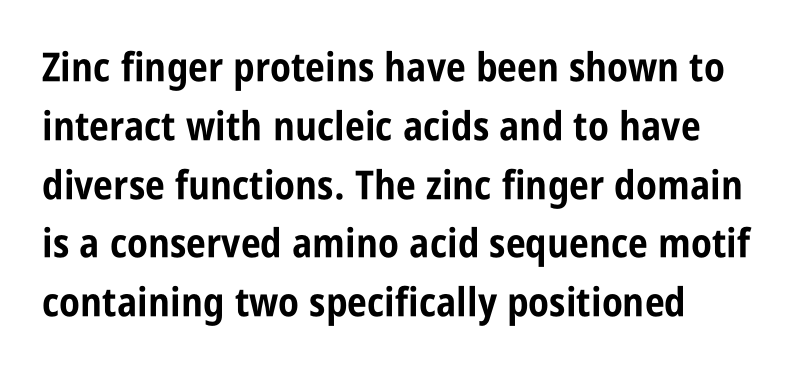
{"serif": "no", "italic": "no", "bold": "yes", "weight": "bold", "width": "condensed", "stroke_contrast": "low", "x_height": "large", "monospaced": "no", "underline": "no", "line_spacing": "normal", "line_spacing_ratio": 1.47, "letter_spacing": "normal", "letter_spacing_em": 0.0, "glyph_px": 40}
